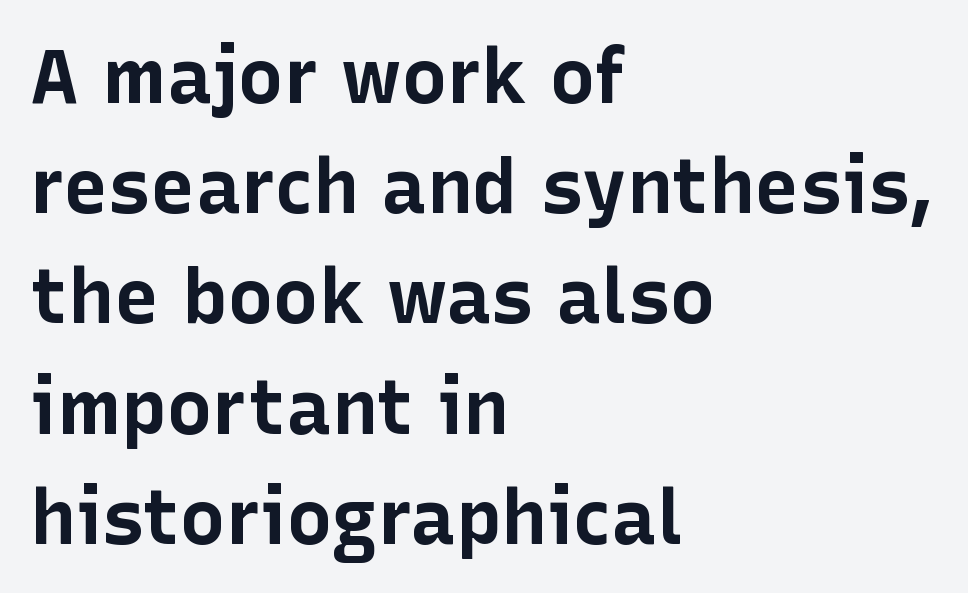
{"serif": "no", "italic": "no", "bold": "yes", "weight": "bold", "width": "normal", "stroke_contrast": "low", "x_height": "medium", "monospaced": "no", "underline": "no", "align": "left", "line_spacing": "normal", "line_spacing_ratio": 1.45, "letter_spacing": "normal", "letter_spacing_em": 0.0, "glyph_px": 76}
